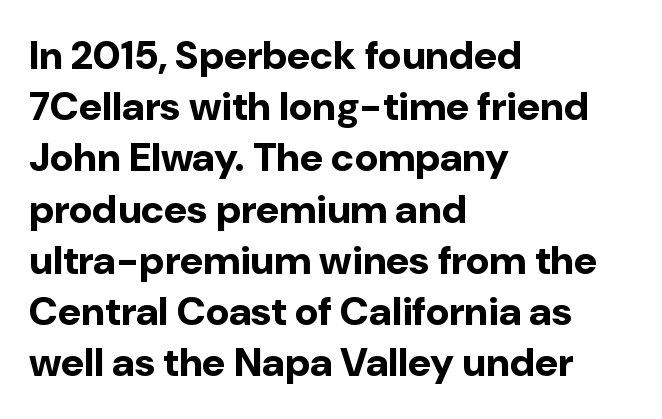
{"serif": "no", "italic": "no", "bold": "yes", "weight": "bold", "width": "normal", "stroke_contrast": "low", "x_height": "medium", "monospaced": "no", "underline": "no", "align": "left", "line_spacing": "normal", "line_spacing_ratio": 1.28, "letter_spacing": "normal", "letter_spacing_em": 0.0, "glyph_px": 40}
